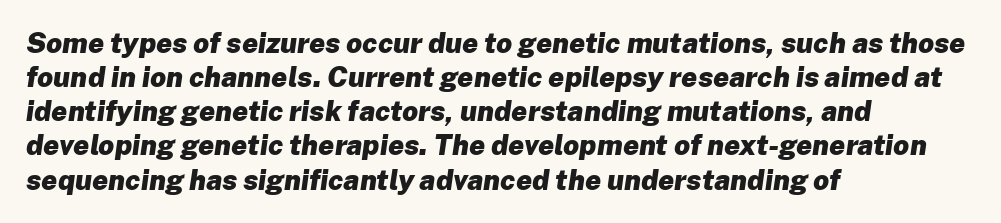
Q: Is the text bold? A: Yes.
Q: Is the text italic (slanted)? A: Yes, it leans right by about 8 degrees.
Q: Is the text underlined? A: No.
Q: How is the paragraph aligned? A: Left-aligned.
Q: Is the spacing between letters normal or unusually wide? A: Normal.
Q: Width (condensed, normal, or wide)? A: Normal.
Q: Stroke contrast? A: Low.
Q: x-height? A: Medium.
Q: Monospaced? A: No.
